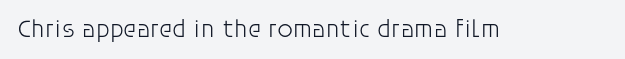
Q: Is the text bold? A: No.
Q: Is the text italic (slanted)? A: No, it is upright.
Q: Is the text underlined? A: No.
Q: Is the spacing between letters normal or unusually wide? A: Normal.
